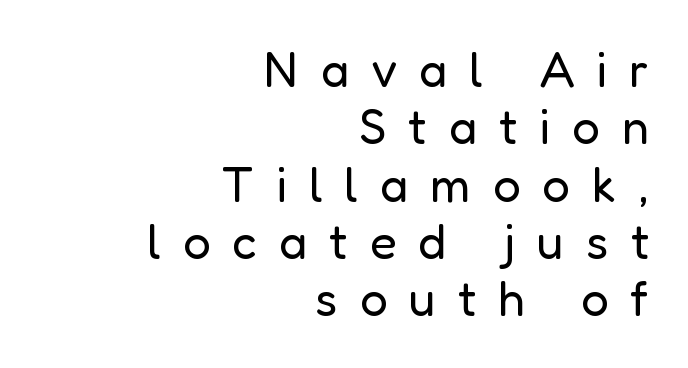
{"serif": "no", "italic": "no", "bold": "no", "weight": "regular", "width": "normal", "stroke_contrast": "low", "x_height": "medium", "monospaced": "no", "underline": "no", "align": "right", "line_spacing_ratio": 1.17, "letter_spacing": "wide", "letter_spacing_em": 0.45, "glyph_px": 49}
